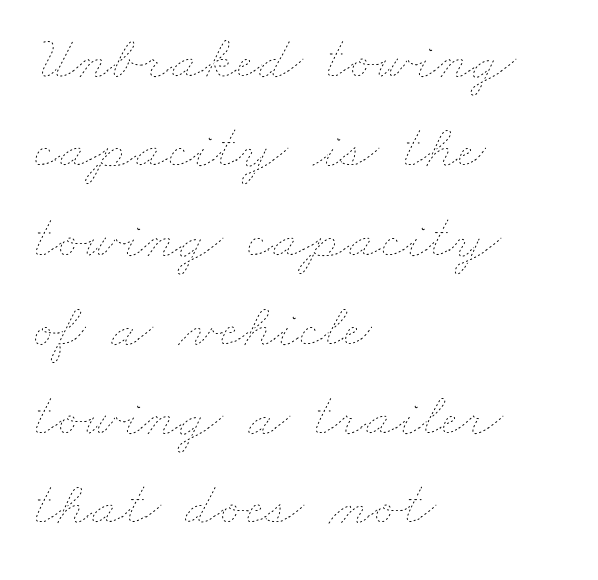
Q: Is the text bold? A: No.
Q: Is the text underlined? A: No.
Q: How is the paragraph aligned? A: Left-aligned.
Q: Is the spacing between letters normal or unusually wide? A: Normal.
Q: Is the spacing between lines tight, normal or loose? A: Normal.
Q: Width (condensed, normal, or wide)? A: Wide.
Q: Stroke contrast? A: Low.
Q: x-height? A: Small.
Q: Monospaced? A: No.
